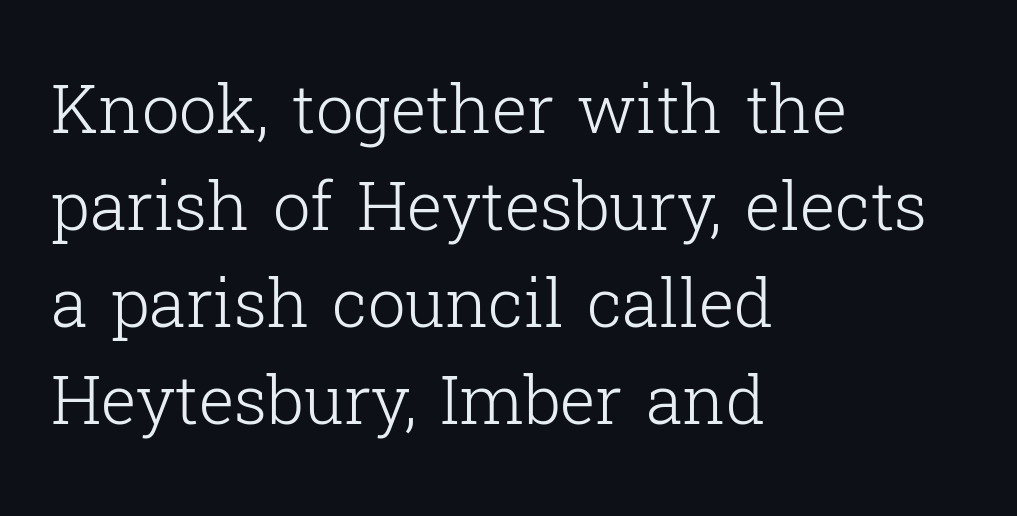
{"serif": "yes", "italic": "no", "bold": "no", "weight": "light", "width": "normal", "stroke_contrast": "low", "x_height": "medium", "monospaced": "no", "underline": "no", "align": "left", "line_spacing": "normal", "line_spacing_ratio": 1.45, "letter_spacing": "normal", "letter_spacing_em": 0.0, "glyph_px": 67}
